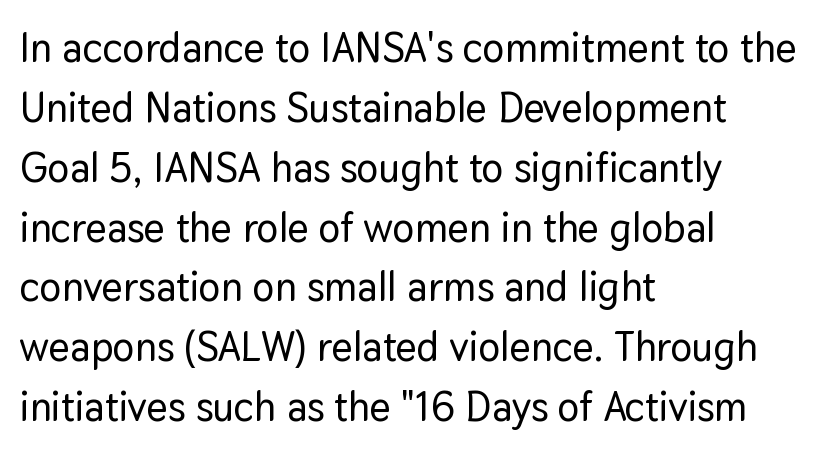
Q: Is the text italic (slanted)? A: No, it is upright.
Q: Is the typeface a serif or a sans-serif typeface? A: Sans-serif.
Q: Is the text underlined? A: No.
Q: How is the paragraph aligned? A: Left-aligned.
Q: Is the spacing between letters normal or unusually wide? A: Normal.
Q: Is the spacing between lines tight, normal or loose? A: Normal.
Q: Width (condensed, normal, or wide)? A: Normal.
Q: Stroke contrast? A: Low.
Q: x-height? A: Medium.
Q: Monospaced? A: No.
